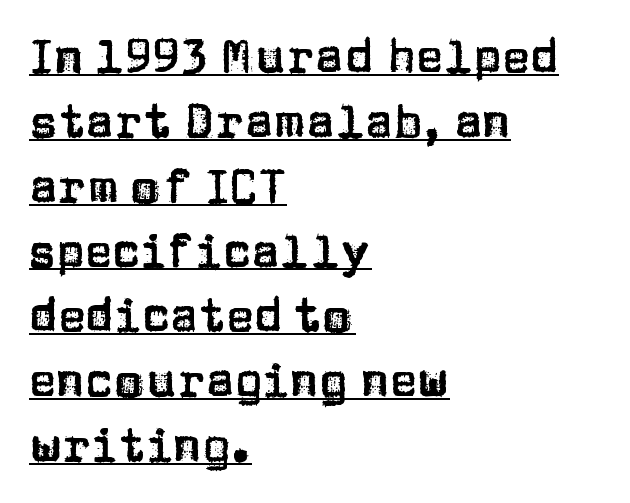
{"serif": "no", "italic": "no", "width": "normal", "stroke_contrast": "low", "x_height": "large", "monospaced": "no", "underline": "yes", "align": "left", "line_spacing": "normal", "line_spacing_ratio": 1.38, "letter_spacing": "normal", "letter_spacing_em": 0.0, "glyph_px": 47}
